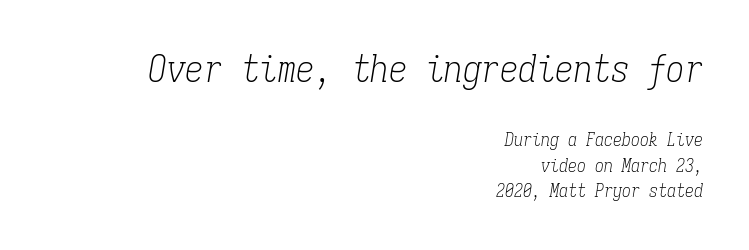
The image shows 37 px light, condensed serif type, italic (leaning right), monospaced; set right-aligned, normal line spacing (1.42x), normal letter spacing, not underlined; the first (top) block is 2.06x larger; low stroke contrast and a medium x-height.
